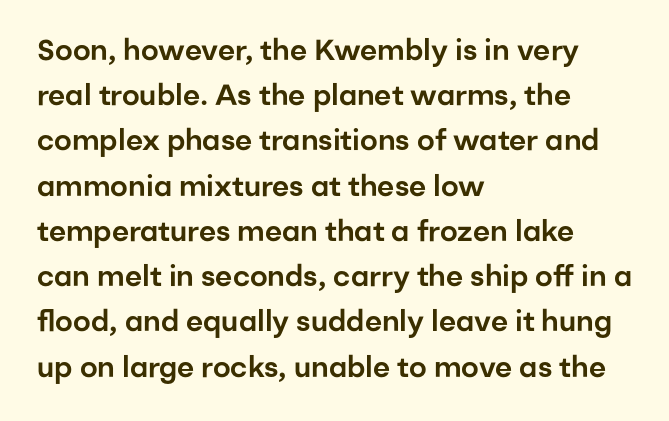
The image shows 29 px sans-serif type, upright; set left-aligned, normal line spacing (1.56x), normal letter spacing, not underlined; low stroke contrast and a medium x-height.
